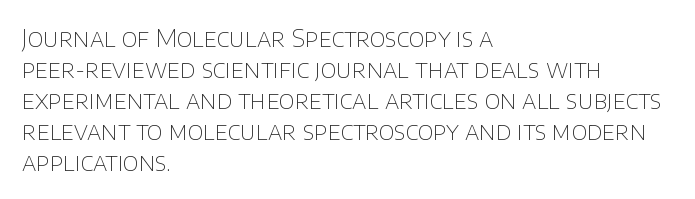
These lines keep a tight, regular rhythm from letter to letter. Notice how descenders clear the ascenders below comfortably — that's standard leading. These lines were composed using upright roman letters. One-word summary of the alignment: left. Nobody drew a line under any word here. The typesetting does not lean heavy: it is not bold.
